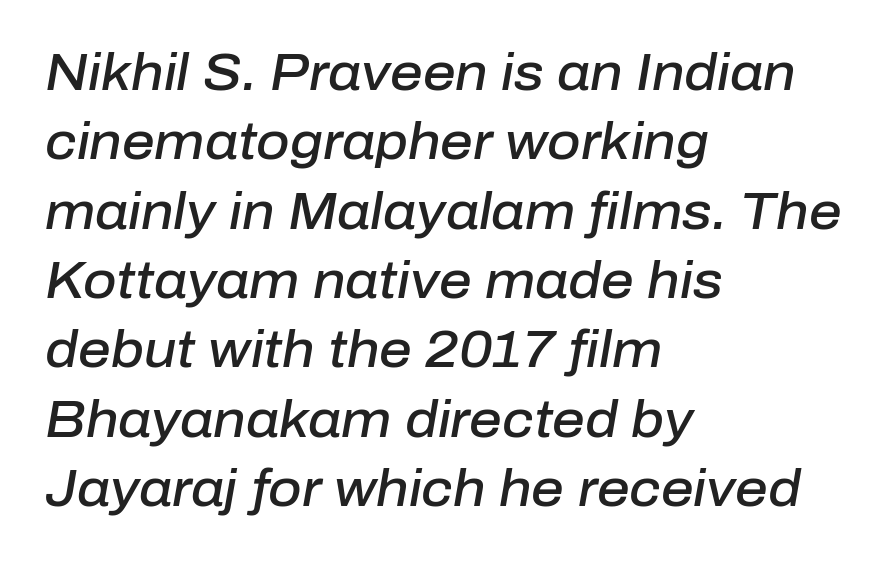
The image shows 51 px semibold type, italic (leaning right); set left-aligned, normal line spacing (1.36x), normal letter spacing, not underlined; low stroke contrast and a medium x-height.
